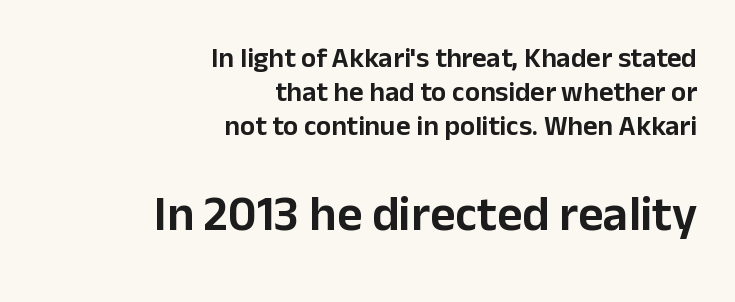
The image shows 49 px sans-serif type, upright; set right-aligned, line spacing 1.22x, normal letter spacing, not underlined; the second (bottom) block is 1.75x larger; low stroke contrast and a medium x-height.
